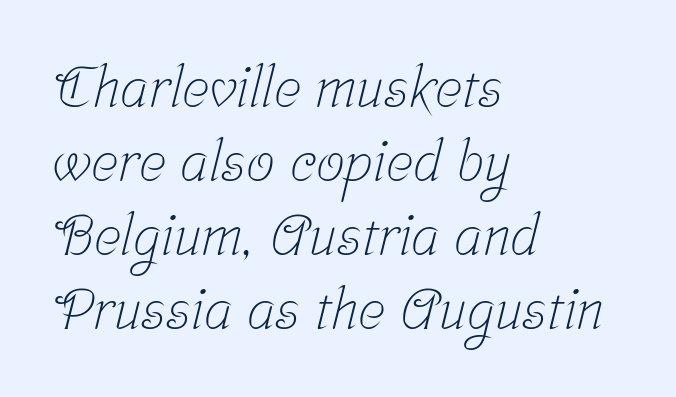
A classic flush-left, rag-right setting is used for this passage. Here the designer chose a conventional face with non-uniform glyph widths. Regular leading. Type style note: has serifs. Heaviness? Minimal to ordinary, like unemphasized prose.
